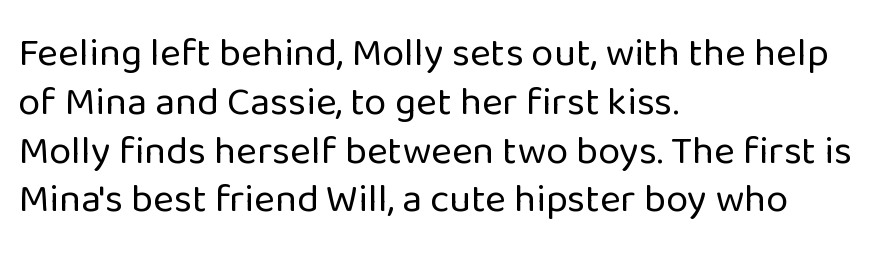
{"serif": "no", "italic": "no", "bold": "no", "weight": "regular", "width": "normal", "stroke_contrast": "low", "x_height": "medium", "monospaced": "no", "underline": "no", "align": "left", "line_spacing_ratio": 1.22, "letter_spacing": "normal", "letter_spacing_em": 0.0, "glyph_px": 40}
